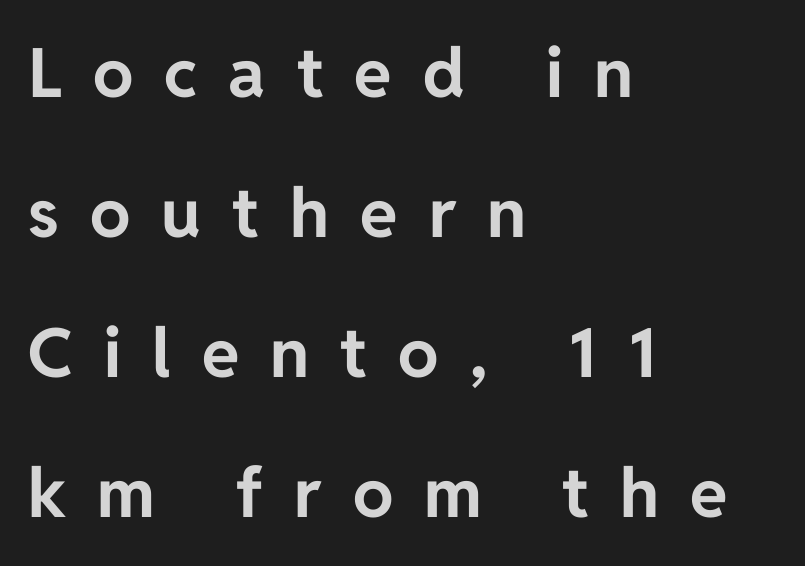
Underlining? Definitely not there. Summary of vertical rhythm: relaxed, with wide interline spacing. You could not count columns in this text — the font is proportionally spaced. Each word looks stretched out because of the extra space between its letters.
